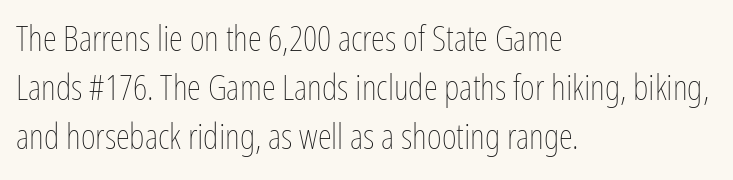
Vertically, the passage feels balanced, rows spaced as you'd expect. The specimen omits any rule beneath the text block's lines. Notice how the stems are strictly vertical — no italics here. Notice how the passage keeps a crisp vertical edge on the left only. Spacing verdict: proportional, widths tailored to each character.
